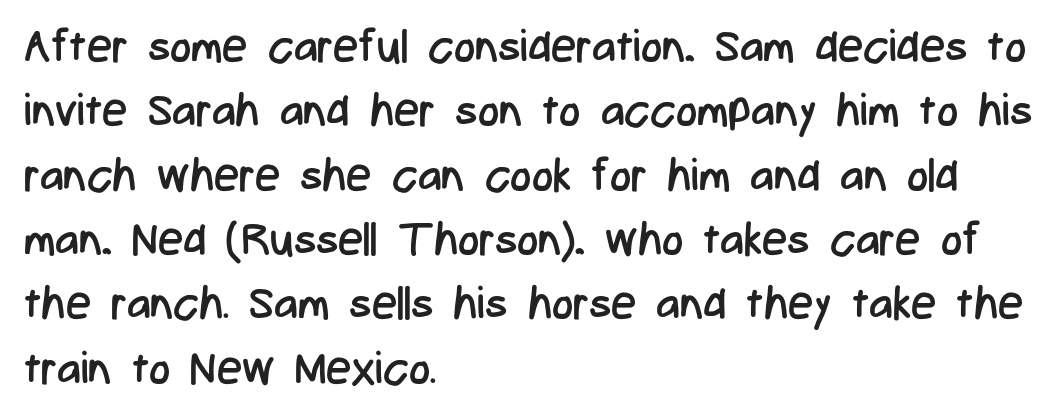
{"serif": "no", "italic": "no", "bold": "no", "weight": "regular", "width": "condensed", "stroke_contrast": "low", "x_height": "medium", "monospaced": "no", "underline": "no", "align": "left", "line_spacing": "normal", "line_spacing_ratio": 1.43, "letter_spacing": "normal", "letter_spacing_em": 0.0, "glyph_px": 45}
